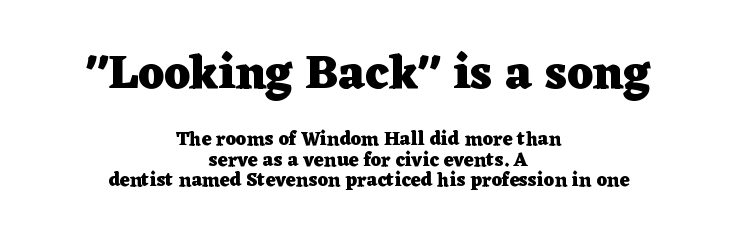
Q: Is the text bold? A: Yes.
Q: Is the text italic (slanted)? A: No, it is upright.
Q: Is the typeface a serif or a sans-serif typeface? A: Serif.
Q: Is the text underlined? A: No.
Q: How is the paragraph aligned? A: Centered.
Q: Is the spacing between letters normal or unusually wide? A: Normal.
Q: Is the spacing between lines tight, normal or loose? A: Tight.
Q: Which block of text is set in a larger size, the first (top) or the second (bottom)? A: The first (top) one.
Q: Width (condensed, normal, or wide)? A: Wide.
Q: Stroke contrast? A: Low.
Q: x-height? A: Medium.
Q: Monospaced? A: No.
